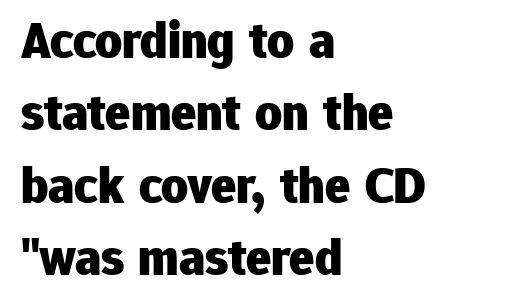
Q: Is the text bold? A: Yes.
Q: Is the text italic (slanted)? A: No, it is upright.
Q: Is the typeface a serif or a sans-serif typeface? A: Sans-serif.
Q: Is the text underlined? A: No.
Q: How is the paragraph aligned? A: Left-aligned.
Q: Is the spacing between letters normal or unusually wide? A: Normal.
Q: Is the spacing between lines tight, normal or loose? A: Normal.
Q: Width (condensed, normal, or wide)? A: Normal.
Q: Stroke contrast? A: Low.
Q: x-height? A: Medium.
Q: Monospaced? A: No.
